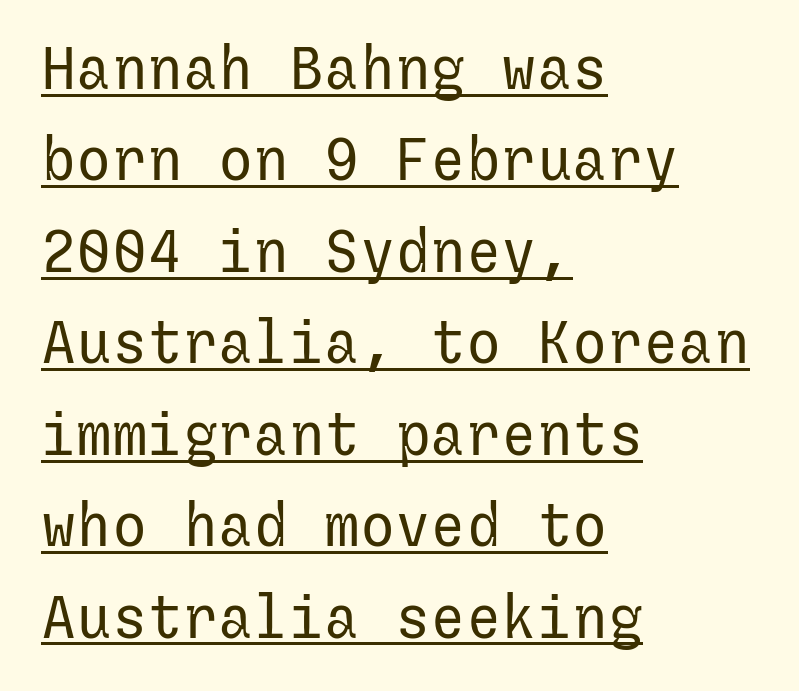
Q: Is the text bold? A: No.
Q: Is the text italic (slanted)? A: No, it is upright.
Q: Is the typeface a serif or a sans-serif typeface? A: Sans-serif.
Q: Is the text underlined? A: Yes.
Q: How is the paragraph aligned? A: Left-aligned.
Q: Is the spacing between letters normal or unusually wide? A: Normal.
Q: Is the spacing between lines tight, normal or loose? A: Normal.
Q: Width (condensed, normal, or wide)? A: Normal.
Q: Stroke contrast? A: Low.
Q: x-height? A: Medium.
